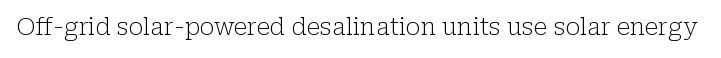
{"italic": "no", "bold": "no", "underline": "no", "letter_spacing": "normal", "letter_spacing_em": 0.0, "glyph_px": 24}
